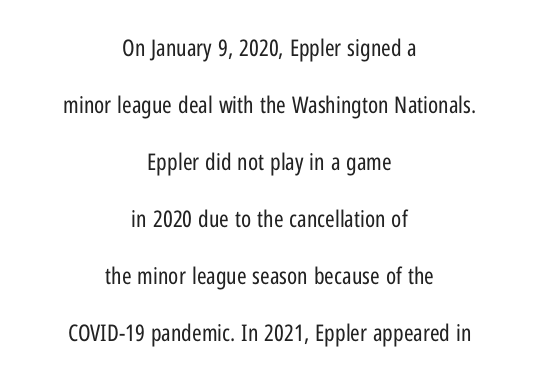
The image shows 23 px text type, upright; set centered, loose line spacing (2.48x), normal letter spacing, not underlined.
